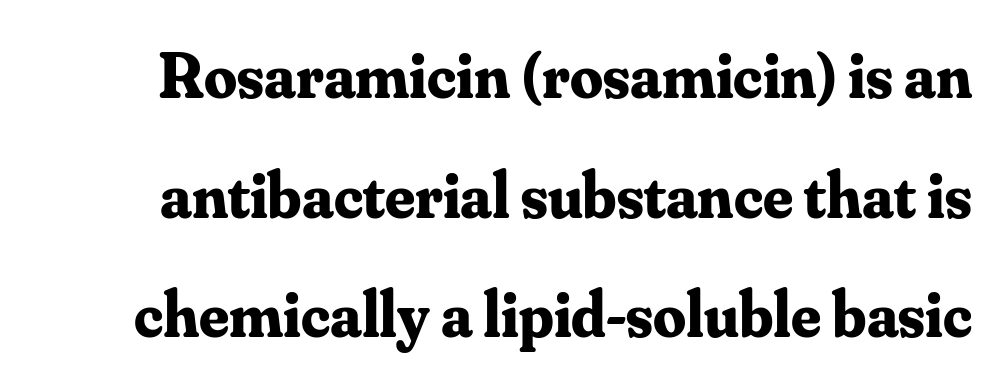
{"serif": "yes", "italic": "no", "bold": "yes", "weight": "bold", "width": "normal", "stroke_contrast": "medium", "x_height": "small", "monospaced": "no", "underline": "no", "line_spacing_ratio": 1.84, "letter_spacing": "normal", "letter_spacing_em": 0.0, "glyph_px": 65}
